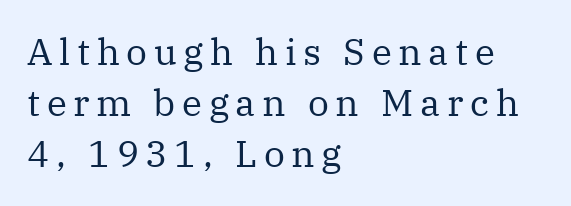
{"serif": "yes", "italic": "no", "bold": "no", "weight": "regular", "width": "normal", "stroke_contrast": "medium", "x_height": "medium", "monospaced": "no", "underline": "no", "align": "left", "line_spacing": "normal", "line_spacing_ratio": 1.38, "glyph_px": 37}
